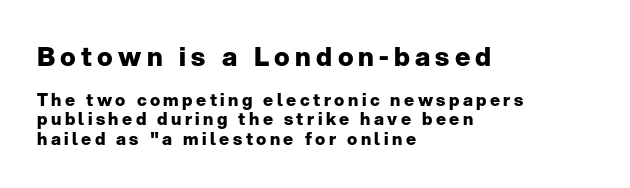
{"italic": "no", "bold": "yes", "underline": "no", "align": "left", "line_spacing": "tight", "line_spacing_ratio": 1.13, "letter_spacing": "wide", "letter_spacing_em": 0.2, "larger_block": "first", "size_ratio": 1.53, "glyph_px": 26}
